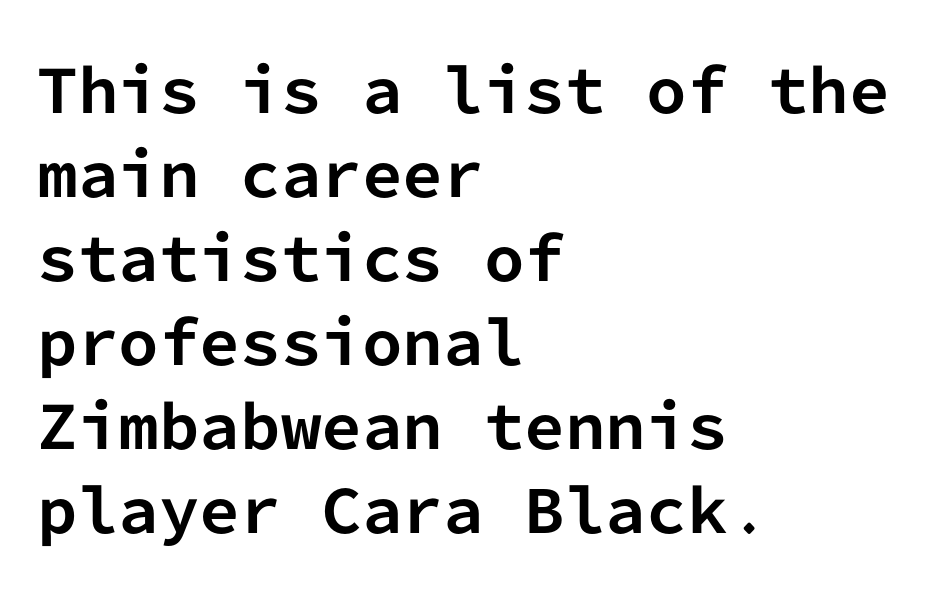
The image shows 58 px bold sans-serif type, upright, monospaced; set left-aligned, normal line spacing (1.45x), normal letter spacing, not underlined; low stroke contrast and a medium x-height.
